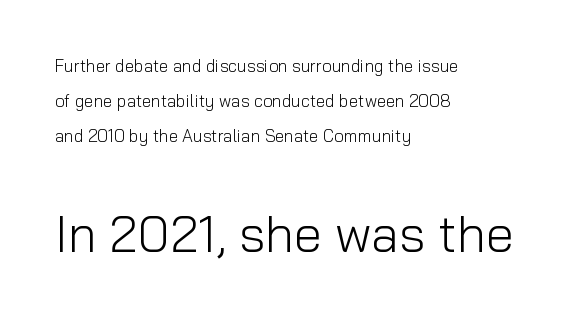
The image shows 51 px light sans-serif type, upright; set left-aligned, loose line spacing (2.07x), normal letter spacing, not underlined; the second (bottom) block is 3.0x larger; low stroke contrast and a medium x-height.
